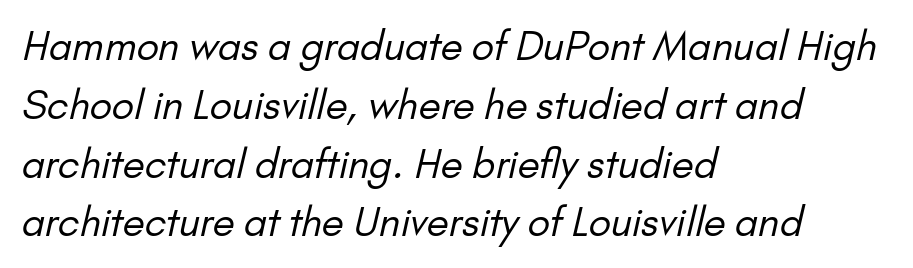
Think standard paragraph weight, or any step lighter than that. Descenders hang freely into open space. The line texture is even and compact thanks to regular tracking. This rendering uses left alignment, leaving the right contour irregular. Does the type have serifs? No, each stem ends abruptly.
